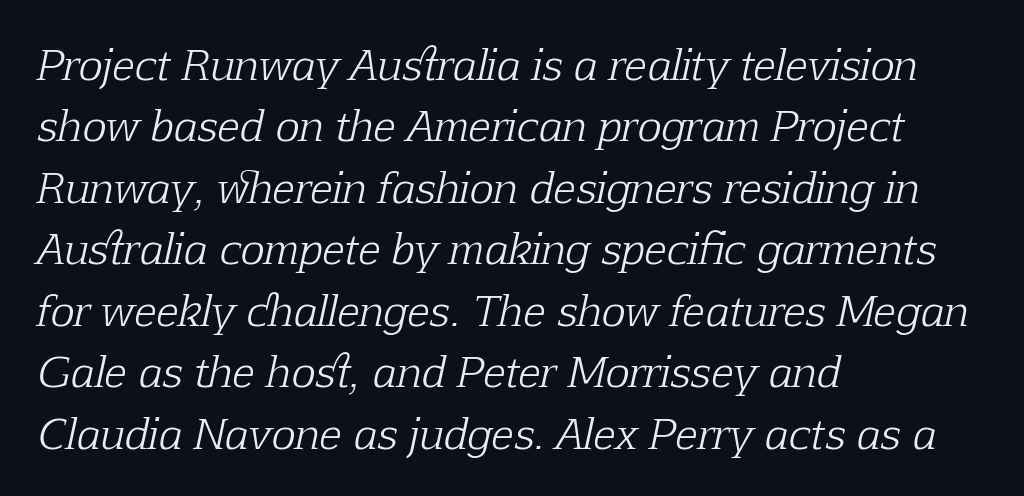
{"serif": "yes", "italic": "yes", "lean": "right", "slant_degrees": 12, "bold": "no", "weight": "light", "width": "normal", "stroke_contrast": "low", "x_height": "medium", "monospaced": "no", "underline": "no", "align": "left", "line_spacing": "normal", "line_spacing_ratio": 1.5, "letter_spacing": "normal", "letter_spacing_em": 0.0, "glyph_px": 41}
